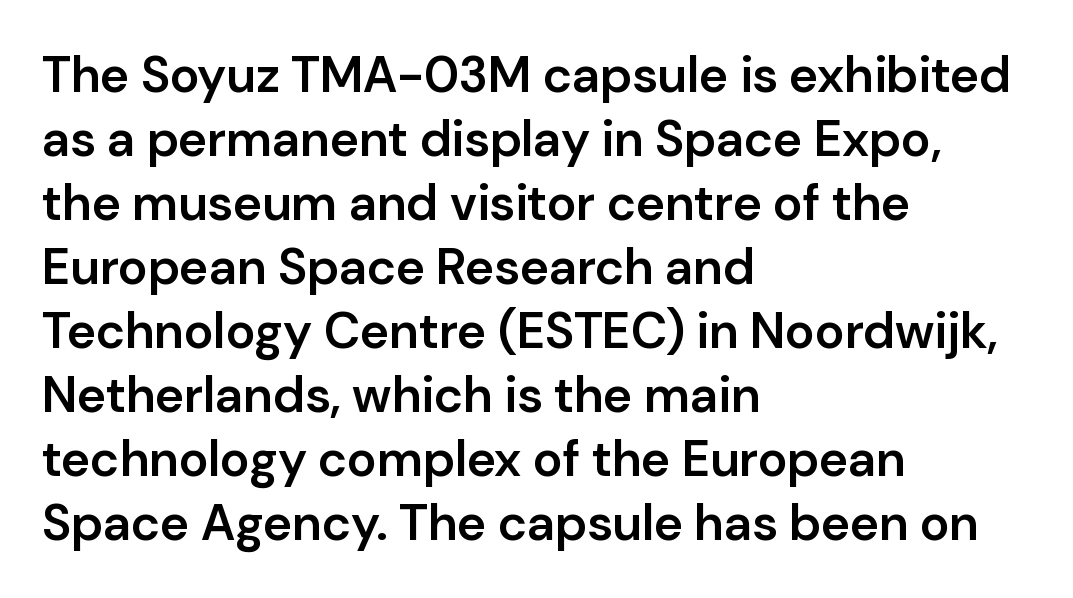
The image shows 50 px semibold sans-serif type, upright; set left-aligned, normal line spacing (1.28x), normal letter spacing, not underlined; low stroke contrast and a medium x-height.
